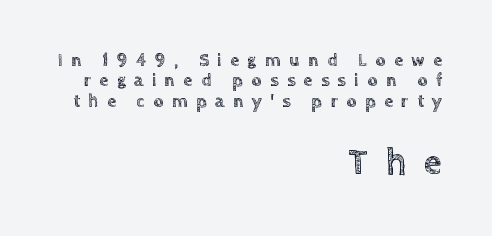
Rule under the text: the space is simply empty. The specimen reads as upright at a glance. This sample has the flowing, uneven cadence of proportional lettering. The rendering uses a small line-height, squeezing the rows. In this sample the second text group is rendered at the bigger scale. One-word summary of the alignment: right.
